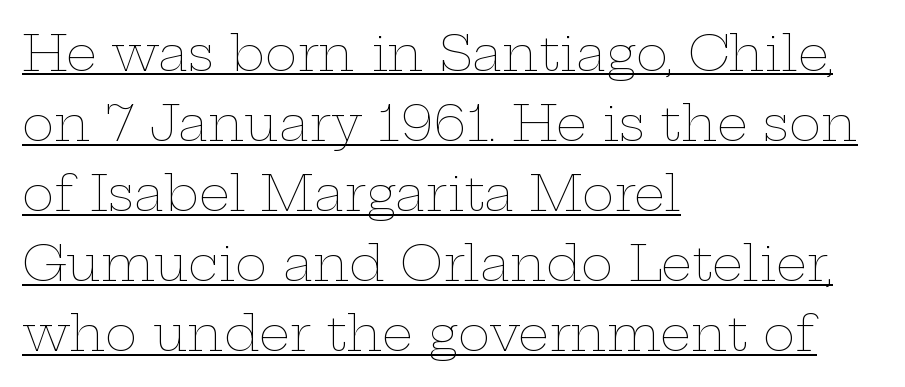
{"italic": "no", "bold": "no", "weight": "thin", "width": "wide", "stroke_contrast": "low", "x_height": "medium", "monospaced": "no", "underline": "yes", "align": "left", "line_spacing": "normal", "line_spacing_ratio": 1.43, "letter_spacing": "normal", "letter_spacing_em": 0.0, "glyph_px": 49}
